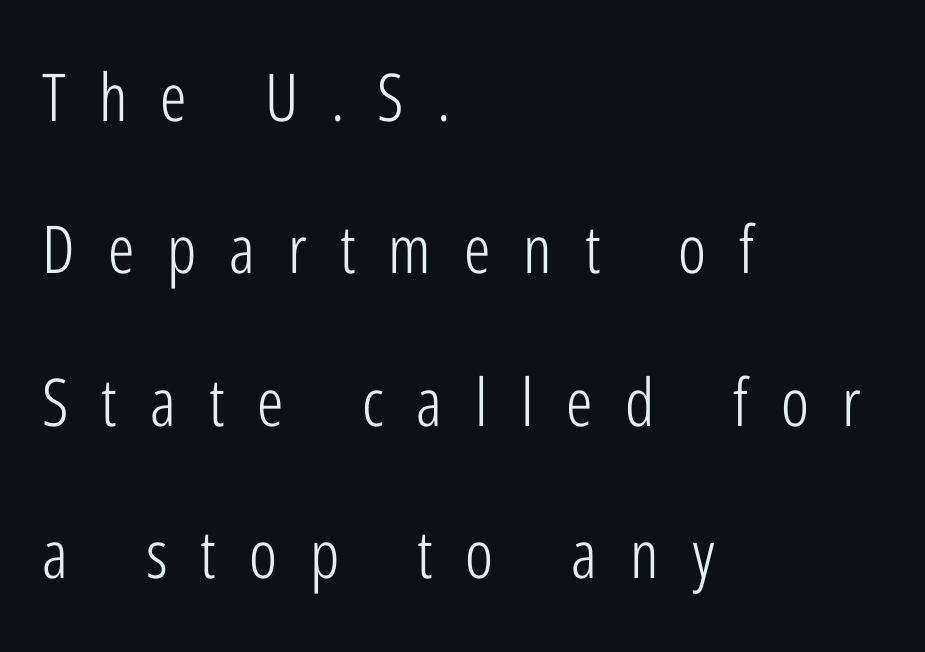
The image shows 66 px light, condensed sans-serif type, upright; set left-aligned, loose line spacing (2.31x), unusually wide letter spacing (+0.5 em), not underlined; low stroke contrast and a medium x-height.
